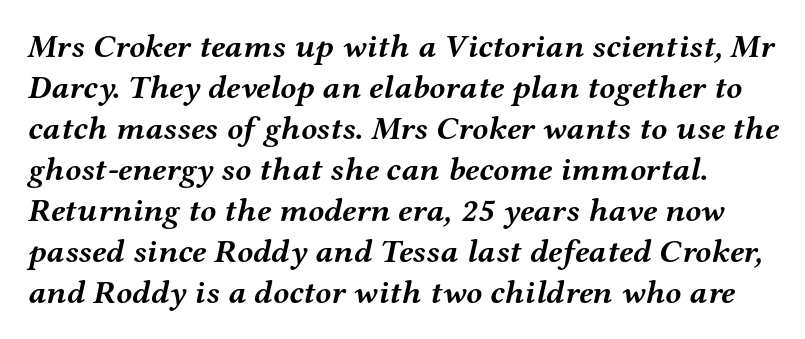
{"serif": "yes", "italic": "yes", "lean": "right", "slant_degrees": 12, "bold": "yes", "weight": "semibold", "width": "wide", "stroke_contrast": "medium", "x_height": "medium", "monospaced": "no", "underline": "no", "line_spacing_ratio": 1.24, "letter_spacing": "normal", "letter_spacing_em": 0.0, "glyph_px": 33}
